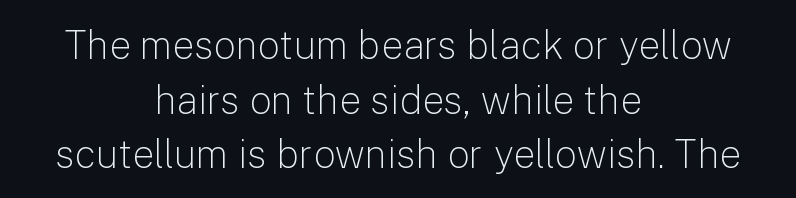
Q: Is the text bold? A: No.
Q: Is the text italic (slanted)? A: No, it is upright.
Q: Is the typeface a serif or a sans-serif typeface? A: Sans-serif.
Q: Is the text underlined? A: No.
Q: How is the paragraph aligned? A: Centered.
Q: Is the spacing between letters normal or unusually wide? A: Normal.
Q: Is the spacing between lines tight, normal or loose? A: Normal.
Q: Width (condensed, normal, or wide)? A: Normal.
Q: Stroke contrast? A: Low.
Q: x-height? A: Medium.
Q: Monospaced? A: No.
